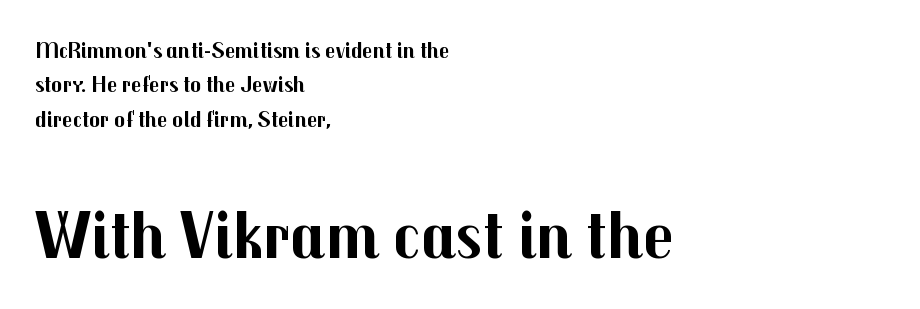
Q: Is the text bold? A: Yes.
Q: Is the text italic (slanted)? A: No, it is upright.
Q: Is the typeface a serif or a sans-serif typeface? A: Sans-serif.
Q: Is the text underlined? A: No.
Q: How is the paragraph aligned? A: Left-aligned.
Q: Is the spacing between letters normal or unusually wide? A: Normal.
Q: Is the spacing between lines tight, normal or loose? A: Normal.
Q: Which block of text is set in a larger size, the first (top) or the second (bottom)? A: The second (bottom) one.
Q: Width (condensed, normal, or wide)? A: Normal.
Q: Stroke contrast? A: Medium.
Q: x-height? A: Medium.
Q: Monospaced? A: No.
